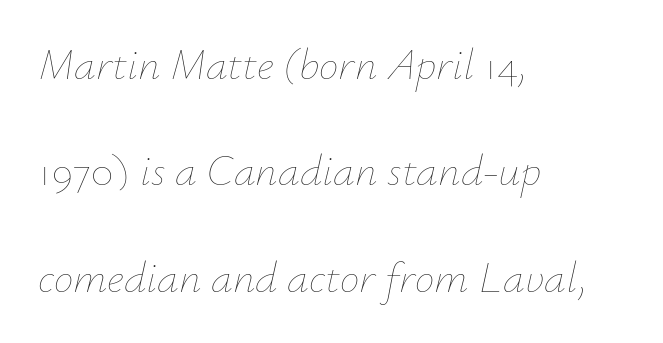
Descenders are the only things crossing below the line. Slant detected: the letters are inclined. The face used here is rendered with its standard letterfit. The face used here is proportionally spaced, like ordinary book or web type. Think standard paragraph weight, or any step lighter than that. Whoever set this chose breathing room over compactness in the vertical rhythm.
